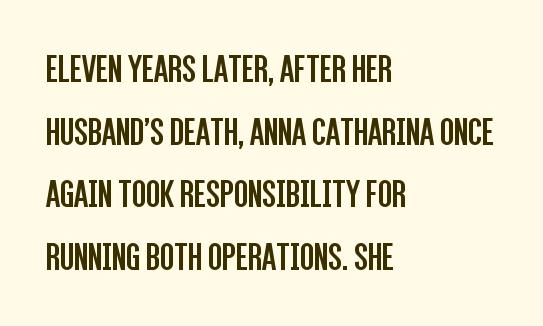
Which margin do the lines hug? The left one — the right edge is uneven. Ink coverage per letter is moderate at most. If you drew a line through each stem, it would be perfectly vertical. In terms of letterspacing, this is plain default setting.
